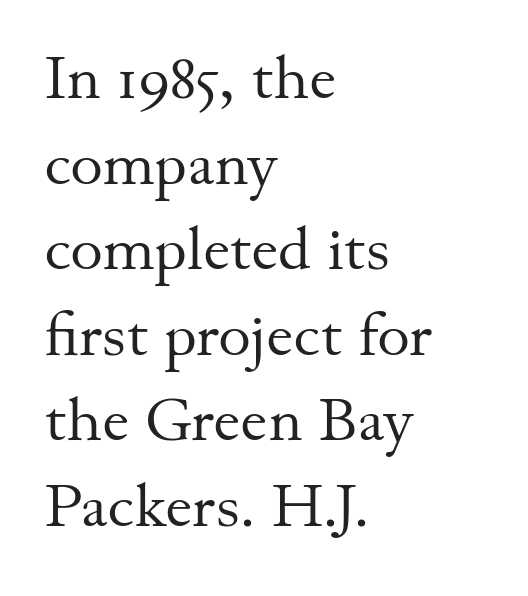
{"serif": "yes", "italic": "no", "bold": "no", "weight": "regular", "width": "normal", "stroke_contrast": "medium", "x_height": "small", "monospaced": "no", "underline": "no", "align": "left", "line_spacing": "normal", "line_spacing_ratio": 1.38, "letter_spacing": "normal", "letter_spacing_em": 0.0, "glyph_px": 62}
